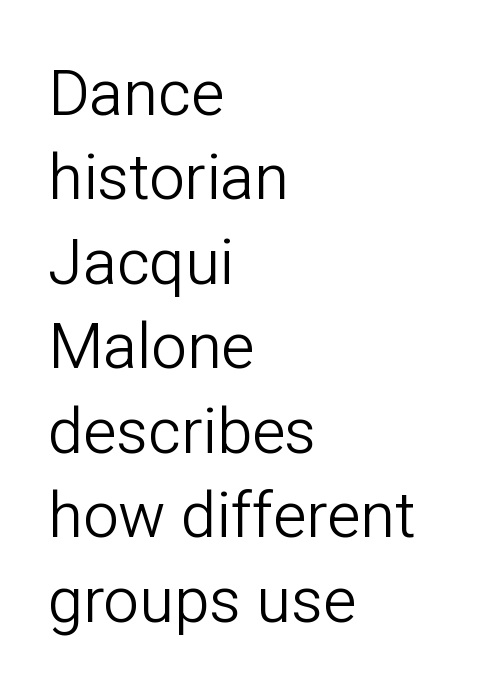
Q: Is the text bold? A: No.
Q: Is the text italic (slanted)? A: No, it is upright.
Q: Is the typeface a serif or a sans-serif typeface? A: Sans-serif.
Q: Is the text underlined? A: No.
Q: How is the paragraph aligned? A: Left-aligned.
Q: Is the spacing between letters normal or unusually wide? A: Normal.
Q: Is the spacing between lines tight, normal or loose? A: Normal.
Q: Width (condensed, normal, or wide)? A: Normal.
Q: Stroke contrast? A: Low.
Q: x-height? A: Medium.
Q: Monospaced? A: No.
